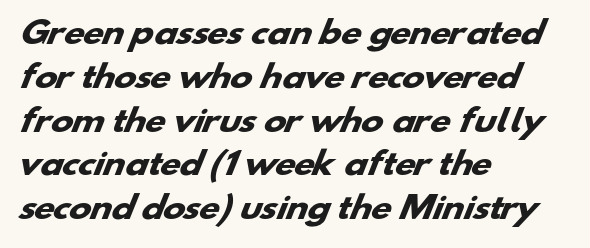
{"serif": "no", "bold": "yes", "weight": "heavy", "width": "wide", "stroke_contrast": "low", "x_height": "small", "monospaced": "no", "underline": "no", "align": "left", "line_spacing": "normal", "line_spacing_ratio": 1.46, "letter_spacing": "normal", "letter_spacing_em": 0.0, "glyph_px": 30}
